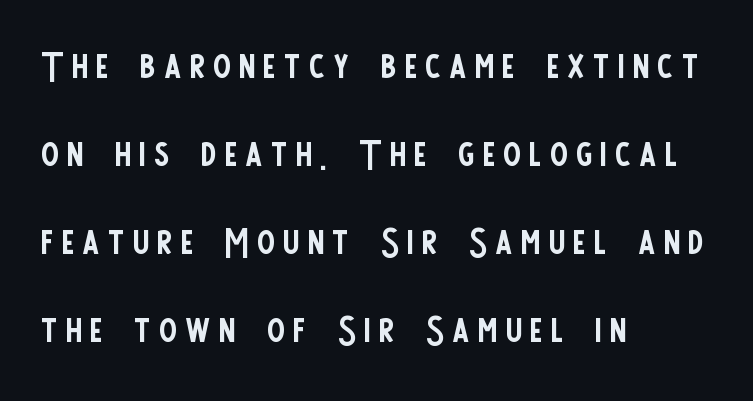
No chunkiness to these letters — they're not bold. Here the designer chose a conventional face with non-uniform glyph widths. Descender tails drop into unmarked territory. The line-height multiplier appears to be the usual default.
